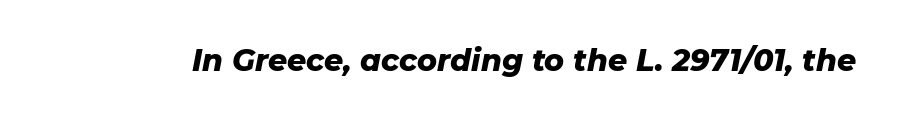
Q: Is the text bold? A: Yes.
Q: Is the text italic (slanted)? A: Yes, it leans right by about 11 degrees.
Q: Is the text underlined? A: No.
Q: Is the spacing between letters normal or unusually wide? A: Normal.
Q: Width (condensed, normal, or wide)? A: Normal.
Q: Stroke contrast? A: Low.
Q: x-height? A: Medium.
Q: Monospaced? A: No.
